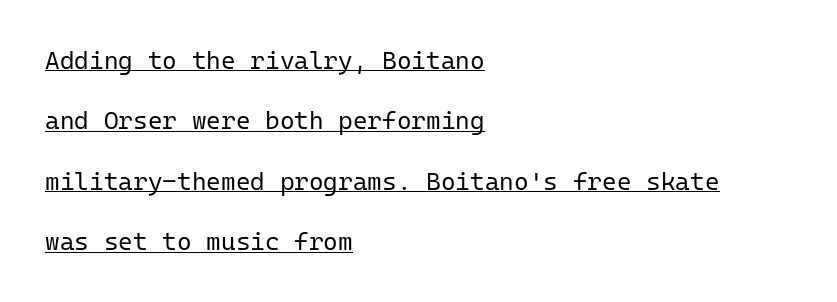
These lines stack with their left ends in a neat column. The specimen includes a rule beneath the text block's lines. The typography opts for an upright posture over an oblique one. Line spacing here is loose. Standard letterfit; no display-style spreading of the glyphs.
